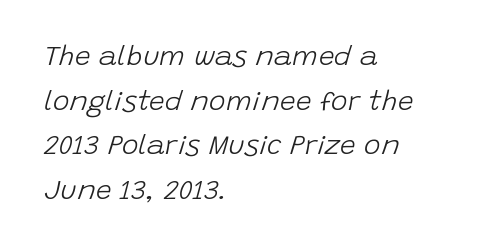
The image shows 28 px light type, italic (leaning right); set left-aligned, normal line spacing (1.59x), normal letter spacing, not underlined; low stroke contrast and a large x-height.
